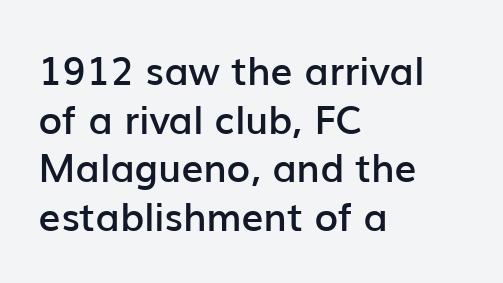
The image shows 39 px semibold sans-serif type, upright; set left-aligned, normal line spacing (1.25x), normal letter spacing, not underlined; low stroke contrast and a medium x-height.
